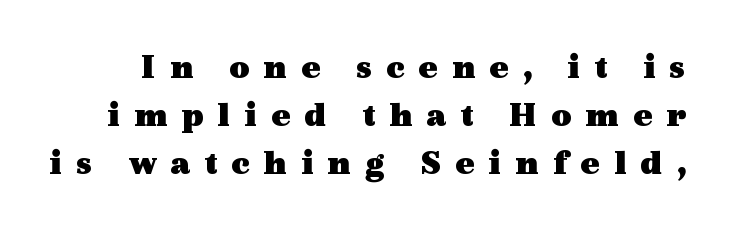
The image shows 36 px heavy, wide serif type, upright; set normal line spacing (1.33x), unusually wide letter spacing (+0.38 em), not underlined; a medium x-height.
